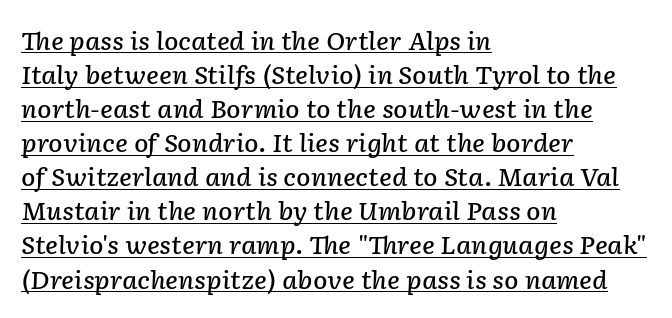
Q: Is the text bold? A: Semi-bold.
Q: Is the text italic (slanted)? A: Yes, it leans right by about 2 degrees.
Q: Is the text underlined? A: Yes.
Q: How is the paragraph aligned? A: Left-aligned.
Q: Is the spacing between letters normal or unusually wide? A: Normal.
Q: Is the spacing between lines tight, normal or loose? A: Normal.
